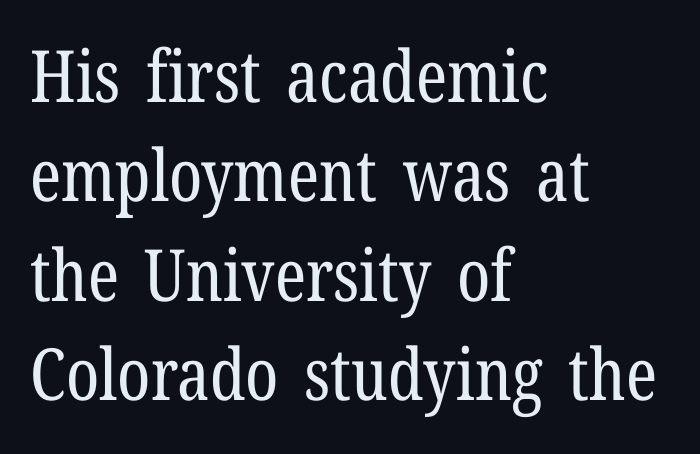
The image shows 72 px regular-weight, condensed serif type, upright; set left-aligned, normal line spacing (1.38x), normal letter spacing, not underlined; low stroke contrast and a medium x-height.
